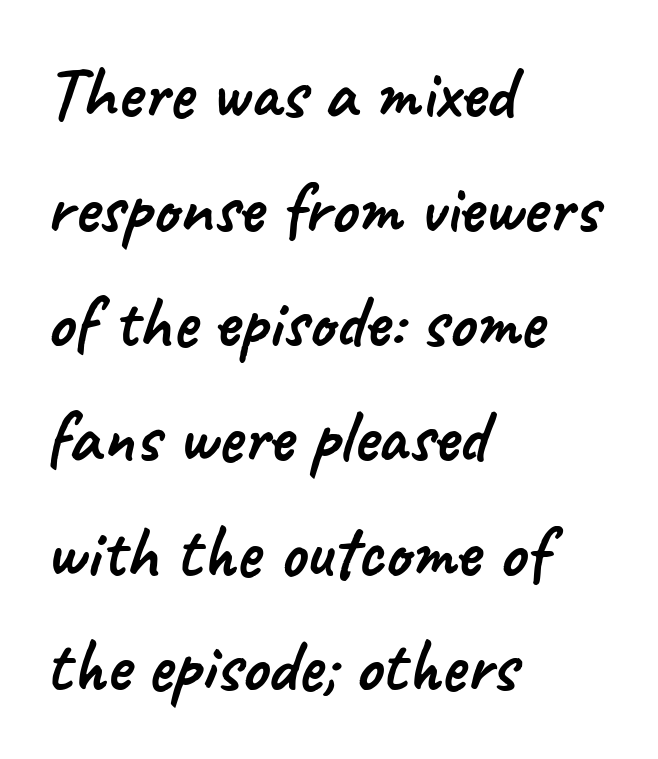
These lines are composed in type without serifs. Each new line begins a customary step beneath the previous one. The foot of each line stays bare and open. A classic flush-left, rag-right setting is used for this passage. These lines are rendered in a variable-pitch font. The tracking reads as untouched default to a designer's eye.
